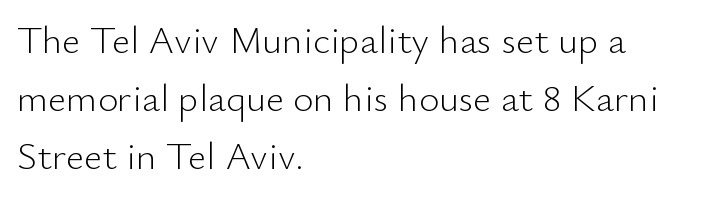
The image shows 39 px light sans-serif type, upright; set left-aligned, normal line spacing (1.49x), normal letter spacing, not underlined; low stroke contrast and a small x-height.
